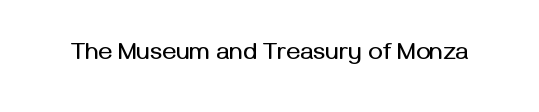
{"italic": "no", "underline": "no", "letter_spacing": "normal", "letter_spacing_em": 0.0, "glyph_px": 24}
